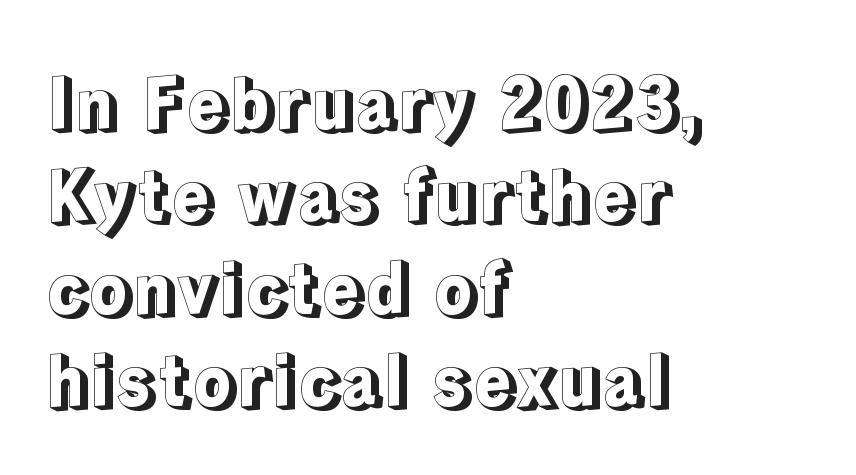
Honestly, there is no underline to notice here at all. Compared with typical body copy, the letter spacing here is the same. These lines are rendered in a variable-pitch font. The rendering anchors every line to the left-hand side. Line spacing here is normal.
